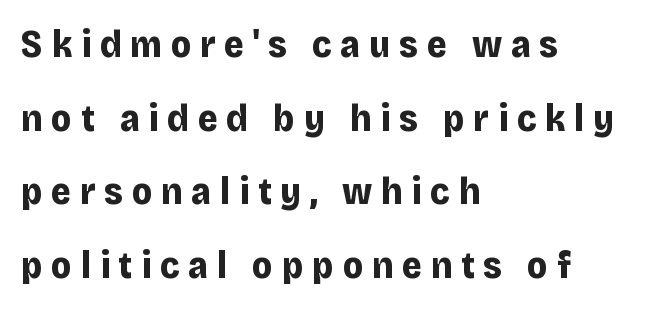
{"serif": "no", "italic": "no", "bold": "yes", "weight": "bold", "width": "normal", "stroke_contrast": "low", "x_height": "large", "monospaced": "no", "underline": "no", "align": "left", "line_spacing": "loose", "line_spacing_ratio": 1.94, "letter_spacing": "wide", "letter_spacing_em": 0.23, "glyph_px": 38}
